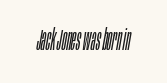
Q: Is the text bold? A: No.
Q: Is the text italic (slanted)? A: Yes, it leans right by about 10 degrees.
Q: Is the text underlined? A: No.
Q: Is the spacing between letters normal or unusually wide? A: Normal.
Q: Width (condensed, normal, or wide)? A: Condensed.
Q: Stroke contrast? A: Low.
Q: x-height? A: Large.
Q: Monospaced? A: No.
